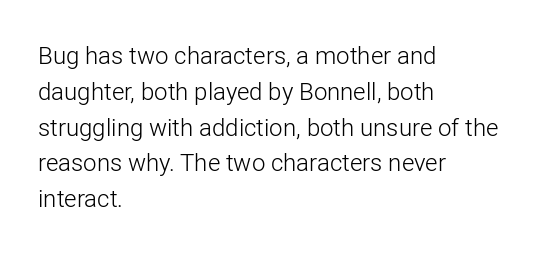
Q: Is the text bold? A: No.
Q: Is the text italic (slanted)? A: No, it is upright.
Q: Is the text underlined? A: No.
Q: How is the paragraph aligned? A: Left-aligned.
Q: Is the spacing between letters normal or unusually wide? A: Normal.
Q: Is the spacing between lines tight, normal or loose? A: Normal.
